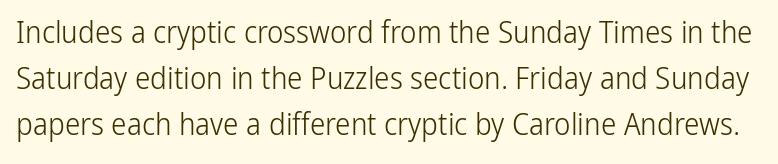
Q: Is the text bold? A: No.
Q: Is the text italic (slanted)? A: No, it is upright.
Q: Is the typeface a serif or a sans-serif typeface? A: Sans-serif.
Q: Is the text underlined? A: No.
Q: Is the spacing between letters normal or unusually wide? A: Normal.
Q: Is the spacing between lines tight, normal or loose? A: Normal.
Q: Width (condensed, normal, or wide)? A: Condensed.
Q: Stroke contrast? A: Low.
Q: x-height? A: Medium.
Q: Monospaced? A: No.
